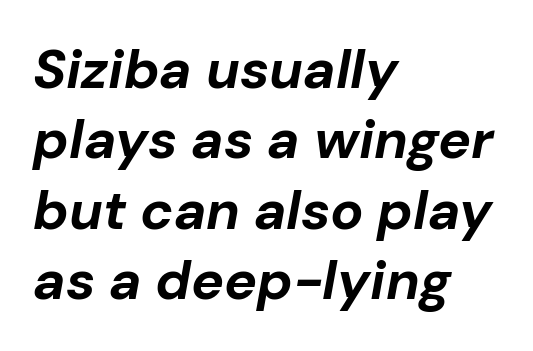
The image shows 55 px bold type, italic (leaning right); set left-aligned, normal line spacing (1.28x), normal letter spacing, not underlined; low stroke contrast and a medium x-height.
